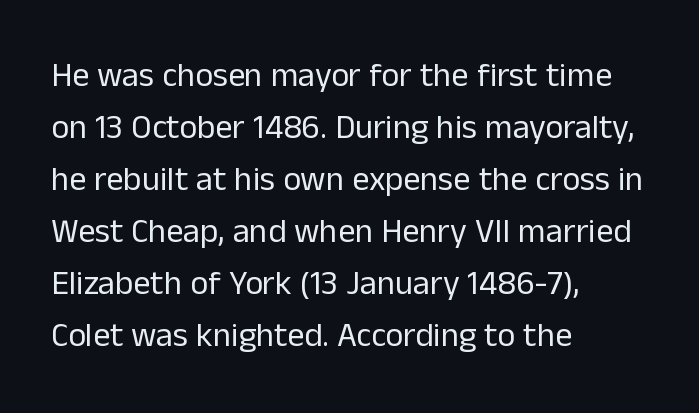
{"serif": "no", "italic": "no", "bold": "no", "weight": "regular", "width": "normal", "stroke_contrast": "low", "x_height": "medium", "monospaced": "no", "underline": "no", "align": "left", "line_spacing": "normal", "line_spacing_ratio": 1.53, "letter_spacing": "normal", "letter_spacing_em": 0.0, "glyph_px": 34}
